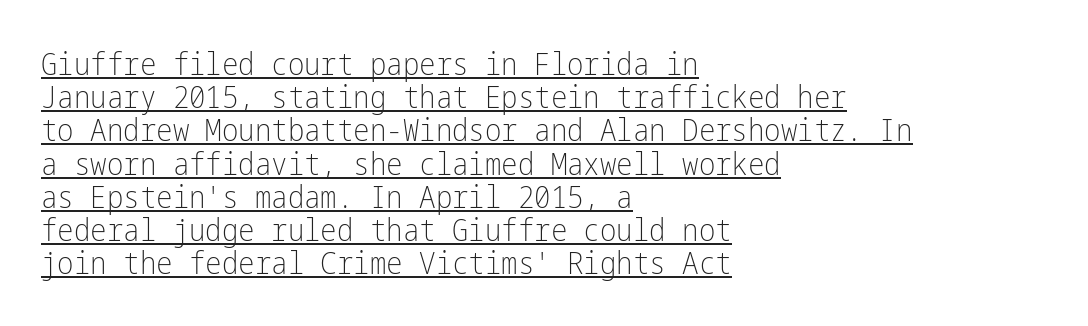
Q: Is the text bold? A: No.
Q: Is the text italic (slanted)? A: No, it is upright.
Q: Is the typeface a serif or a sans-serif typeface? A: Sans-serif.
Q: Is the text underlined? A: Yes.
Q: How is the paragraph aligned? A: Left-aligned.
Q: Is the spacing between letters normal or unusually wide? A: Normal.
Q: Is the spacing between lines tight, normal or loose? A: Tight.
Q: Width (condensed, normal, or wide)? A: Condensed.
Q: Stroke contrast? A: Low.
Q: x-height? A: Medium.
